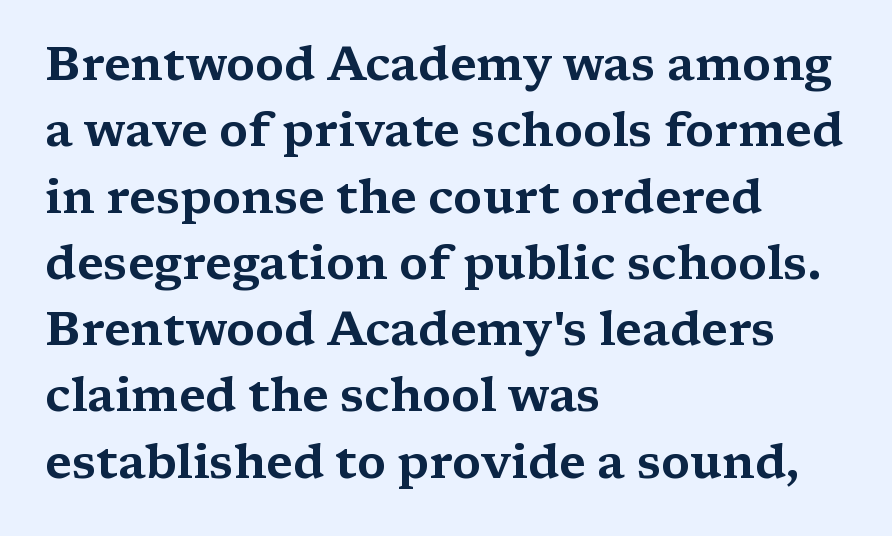
The image shows 47 px wide serif type, upright; set left-aligned, normal line spacing (1.41x), normal letter spacing, not underlined; medium stroke contrast and a medium x-height.
